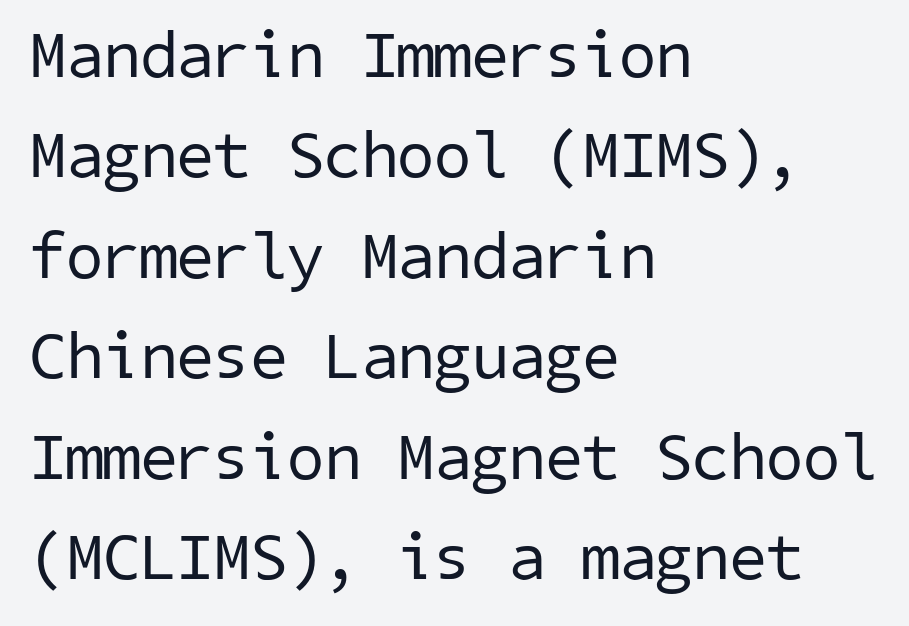
The passage shown stacks its lines at a standard gap. Honestly, there is no underline to notice here at all. Vertical stems look standard width or narrower in stroke. The rendering anchors every line to the left-hand side.
